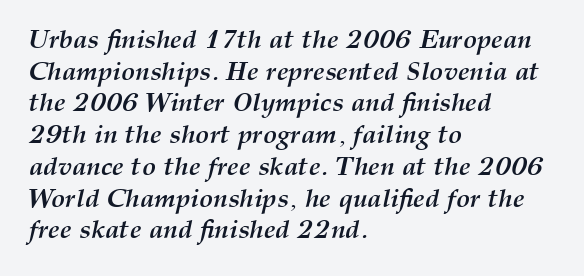
{"italic": "yes", "lean": "right", "slant_degrees": 12, "bold": "yes", "underline": "no", "align": "left", "line_spacing_ratio": 1.22, "letter_spacing": "normal", "letter_spacing_em": 0.0, "glyph_px": 26}
